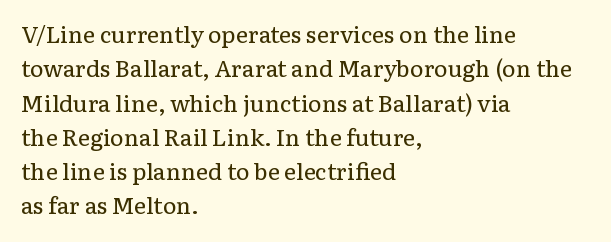
The image shows 23 px text type, upright; set left-aligned, normal line spacing (1.49x), normal letter spacing, not underlined.
